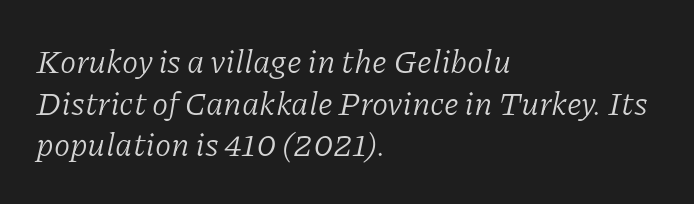
Check the space under the baseline: it is left empty. This reads as an unemphasized weight, regular at the heaviest. Regular leading. Does the type have serifs? Yes, each stem ends in a small foot.
